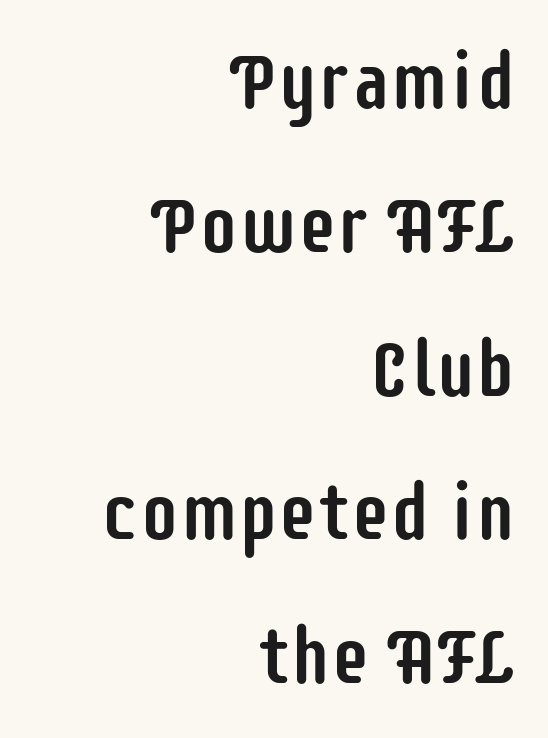
The image shows 79 px condensed sans-serif type, upright; set right-aligned, line spacing 1.82x, normal letter spacing, not underlined; low stroke contrast and a large x-height.
